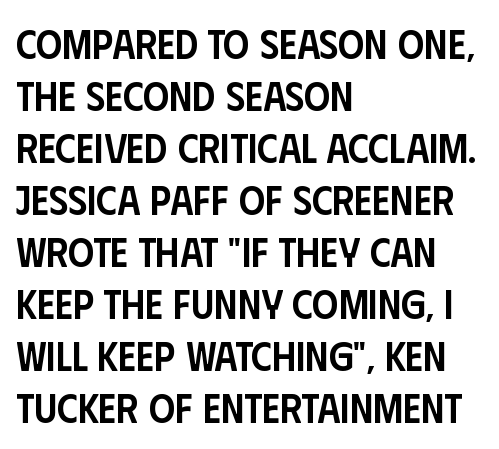
Q: Is the text bold? A: Semi-bold.
Q: Is the text italic (slanted)? A: No, it is upright.
Q: Is the typeface a serif or a sans-serif typeface? A: Sans-serif.
Q: Is the text underlined? A: No.
Q: How is the paragraph aligned? A: Left-aligned.
Q: Is the spacing between letters normal or unusually wide? A: Normal.
Q: Is the spacing between lines tight, normal or loose? A: Normal.
Q: Width (condensed, normal, or wide)? A: Condensed.
Q: Stroke contrast? A: Low.
Q: x-height? A: Large.
Q: Monospaced? A: No.
